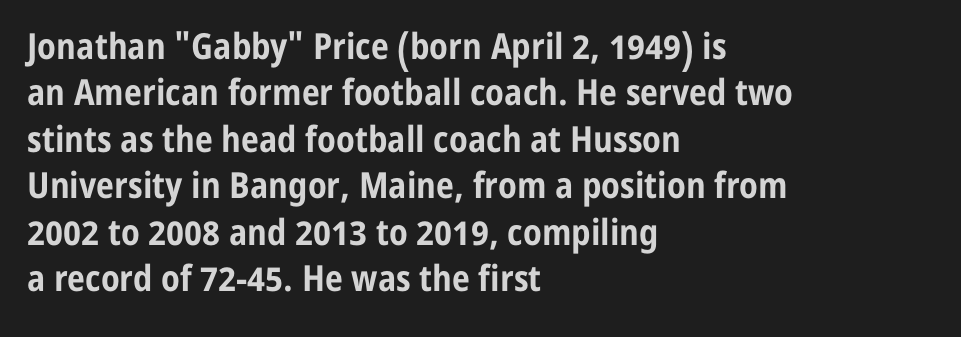
Q: Is the text bold? A: Yes.
Q: Is the text italic (slanted)? A: No, it is upright.
Q: Is the typeface a serif or a sans-serif typeface? A: Sans-serif.
Q: Is the text underlined? A: No.
Q: How is the paragraph aligned? A: Left-aligned.
Q: Is the spacing between letters normal or unusually wide? A: Normal.
Q: Is the spacing between lines tight, normal or loose? A: Normal.
Q: Width (condensed, normal, or wide)? A: Condensed.
Q: Stroke contrast? A: Low.
Q: x-height? A: Medium.
Q: Monospaced? A: No.
